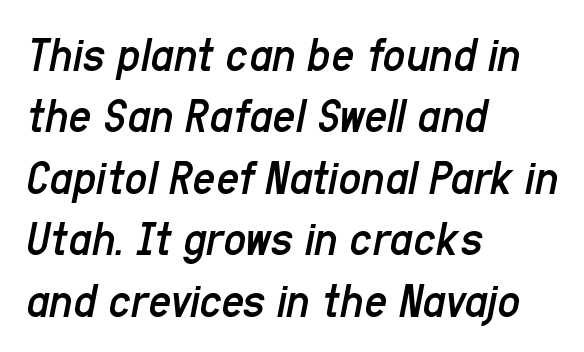
{"italic": "yes", "lean": "right", "slant_degrees": 11, "bold": "no", "weight": "regular", "width": "condensed", "stroke_contrast": "low", "x_height": "medium", "monospaced": "no", "underline": "no", "align": "left", "line_spacing_ratio": 1.23, "letter_spacing": "normal", "letter_spacing_em": 0.0, "glyph_px": 50}
